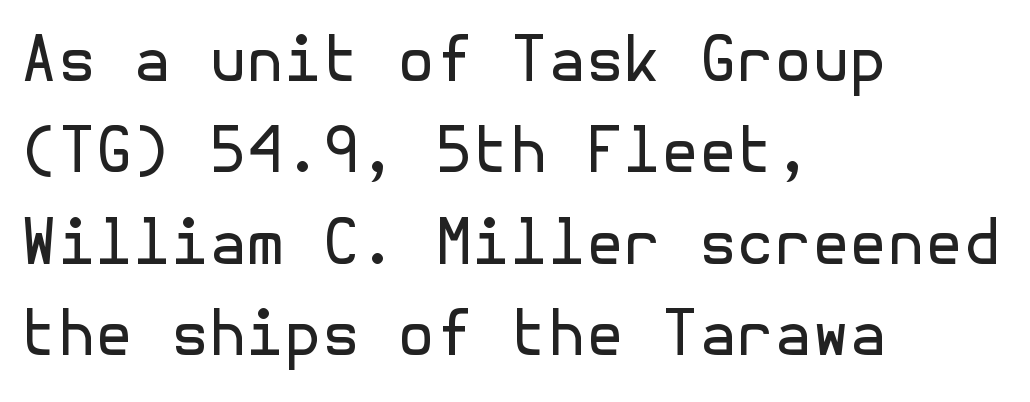
Where is the straight margin? On the left. In terms of letterspacing, this is plain default setting. Descender tails drop into unmarked territory. The font sits on the lighter half of the weight spectrum, regular included. Nope, no serifs anywhere on these letters. A typesetter would call this leading conventional body-copy spacing.
